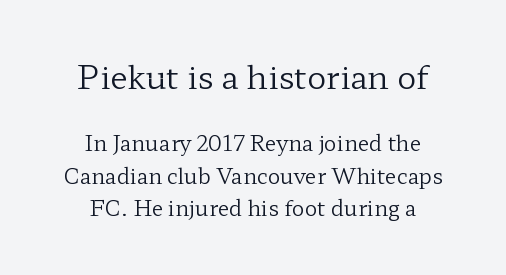
{"serif": "yes", "italic": "no", "bold": "no", "weight": "regular", "width": "wide", "stroke_contrast": "low", "x_height": "medium", "monospaced": "no", "underline": "no", "align": "center", "line_spacing": "normal", "line_spacing_ratio": 1.55, "letter_spacing": "normal", "letter_spacing_em": 0.0, "larger_block": "first", "size_ratio": 1.52, "glyph_px": 32}
